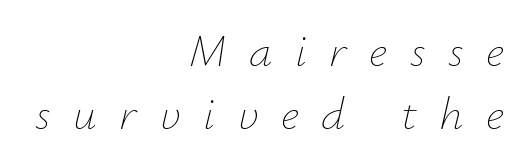
The image shows 47 px thin type, italic (leaning right); set right-aligned, normal line spacing (1.33x), unusually wide letter spacing (+0.48 em), not underlined; low stroke contrast and a small x-height.
